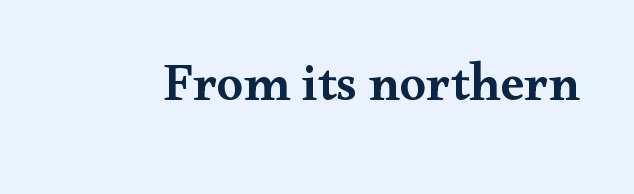
Q: Is the text bold? A: Semi-bold.
Q: Is the text italic (slanted)? A: No, it is upright.
Q: Is the typeface a serif or a sans-serif typeface? A: Serif.
Q: Is the text underlined? A: No.
Q: Is the spacing between letters normal or unusually wide? A: Normal.
Q: Width (condensed, normal, or wide)? A: Wide.
Q: Stroke contrast? A: Medium.
Q: x-height? A: Small.
Q: Monospaced? A: No.
